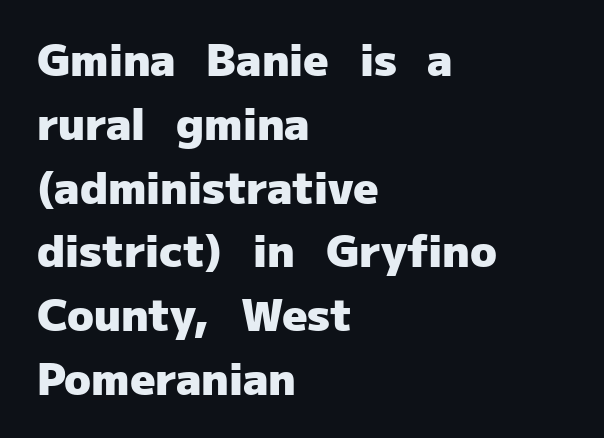
{"serif": "no", "italic": "no", "bold": "yes", "weight": "heavy", "width": "normal", "stroke_contrast": "low", "x_height": "medium", "monospaced": "no", "underline": "no", "align": "left", "line_spacing": "normal", "line_spacing_ratio": 1.45, "letter_spacing": "normal", "letter_spacing_em": 0.0, "glyph_px": 44}
